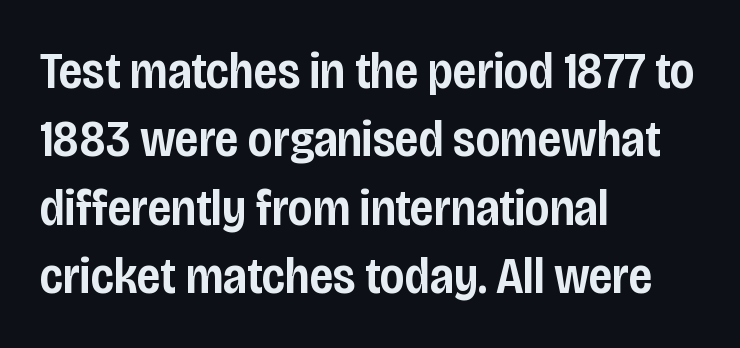
Q: Is the text bold? A: Semi-bold.
Q: Is the text italic (slanted)? A: No, it is upright.
Q: Is the typeface a serif or a sans-serif typeface? A: Sans-serif.
Q: Is the text underlined? A: No.
Q: How is the paragraph aligned? A: Left-aligned.
Q: Is the spacing between letters normal or unusually wide? A: Normal.
Q: Is the spacing between lines tight, normal or loose? A: Normal.
Q: Width (condensed, normal, or wide)? A: Condensed.
Q: Stroke contrast? A: Low.
Q: x-height? A: Large.
Q: Monospaced? A: No.
